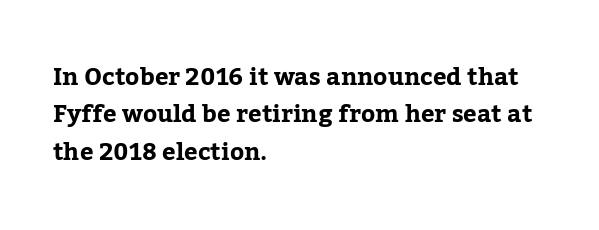
Q: Is the text italic (slanted)? A: No, it is upright.
Q: Is the text underlined? A: No.
Q: How is the paragraph aligned? A: Left-aligned.
Q: Is the spacing between letters normal or unusually wide? A: Normal.
Q: Is the spacing between lines tight, normal or loose? A: Normal.
